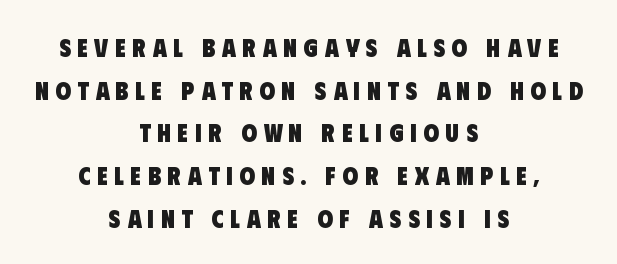
The image shows 25 px bold type; set centered, line spacing 1.71x, unusually wide letter spacing (+0.27 em), not underlined.
